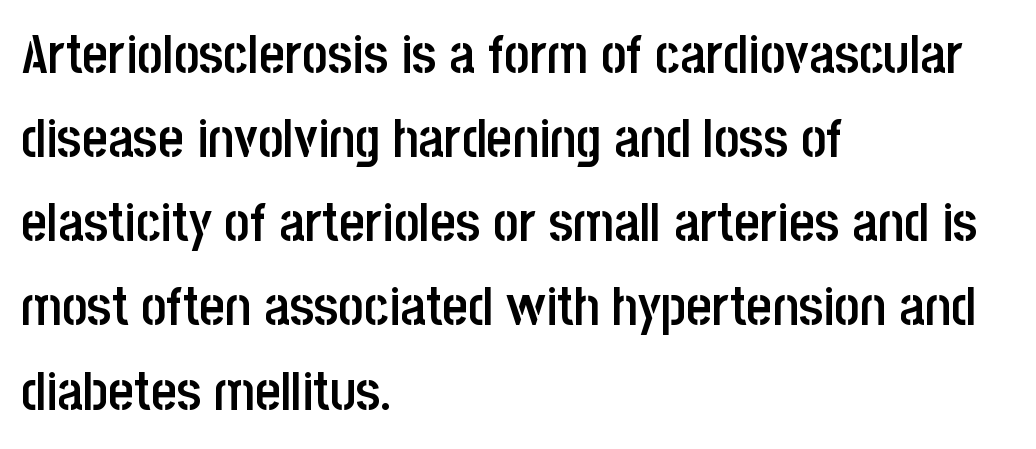
The image shows 55 px semibold, condensed sans-serif type, upright; set left-aligned, normal line spacing (1.53x), normal letter spacing, not underlined; low stroke contrast and a large x-height.
